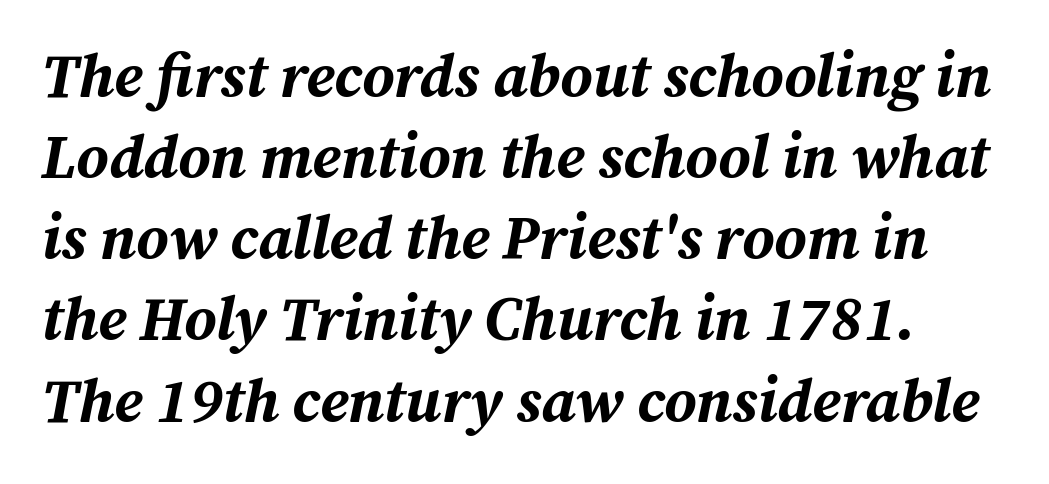
{"italic": "yes", "lean": "right", "slant_degrees": 12, "bold": "yes", "weight": "bold", "width": "normal", "stroke_contrast": "medium", "x_height": "medium", "monospaced": "no", "underline": "no", "line_spacing": "normal", "line_spacing_ratio": 1.33, "letter_spacing": "normal", "letter_spacing_em": 0.0, "glyph_px": 61}
